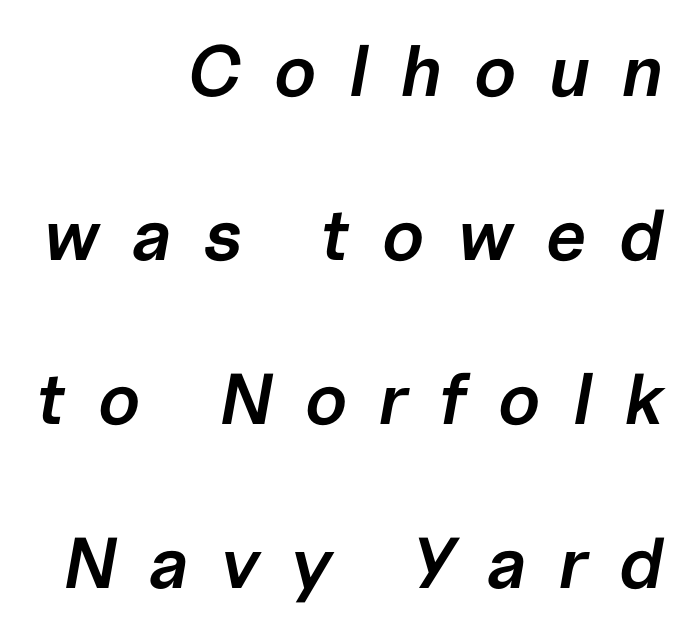
{"italic": "yes", "lean": "right", "slant_degrees": 10, "bold": "semi", "weight": "semibold", "width": "normal", "stroke_contrast": "low", "x_height": "medium", "monospaced": "no", "underline": "no", "align": "right", "line_spacing": "loose", "line_spacing_ratio": 2.28, "letter_spacing": "wide", "letter_spacing_em": 0.44, "glyph_px": 72}
